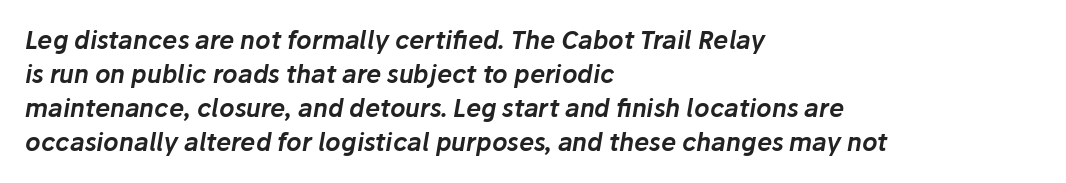
{"italic": "yes", "lean": "right", "slant_degrees": 10, "underline": "no", "align": "left", "line_spacing": "normal", "line_spacing_ratio": 1.42, "letter_spacing": "normal", "letter_spacing_em": 0.0, "glyph_px": 24}
